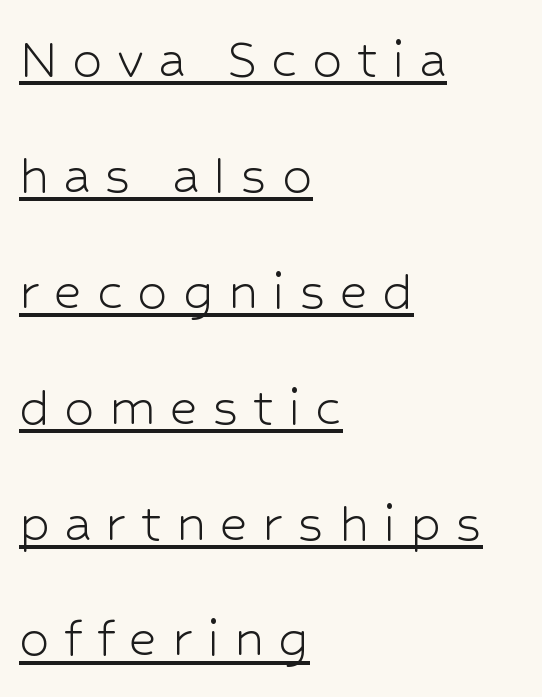
{"serif": "no", "italic": "no", "bold": "no", "weight": "light", "width": "normal", "stroke_contrast": "low", "x_height": "medium", "monospaced": "no", "underline": "yes", "align": "left", "line_spacing": "loose", "line_spacing_ratio": 1.9, "letter_spacing": "wide", "letter_spacing_em": 0.23, "glyph_px": 61}
